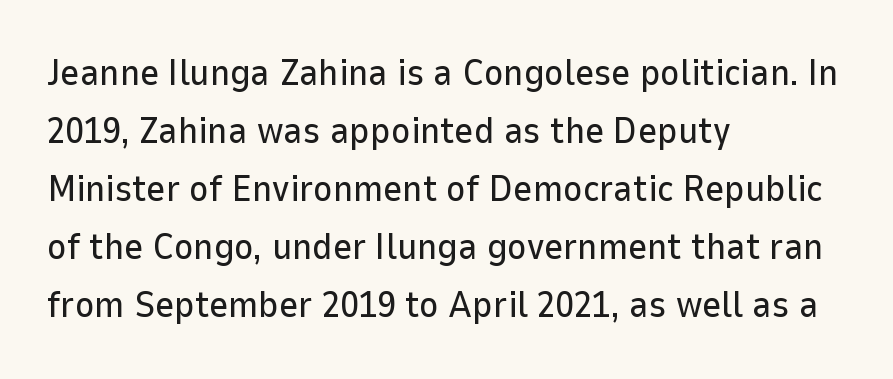
{"serif": "no", "italic": "no", "width": "normal", "stroke_contrast": "low", "x_height": "medium", "monospaced": "no", "underline": "no", "align": "left", "line_spacing": "normal", "line_spacing_ratio": 1.57, "letter_spacing": "normal", "letter_spacing_em": 0.0, "glyph_px": 37}
